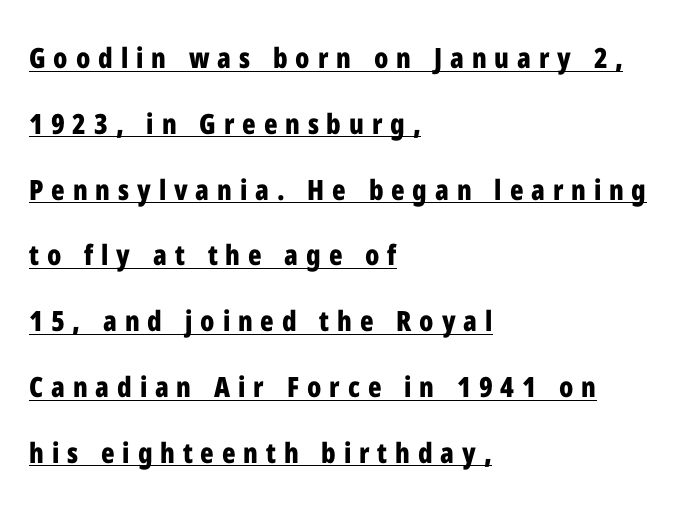
I'd describe the lettering as bold — thick and assertive. Decoration check: the copy is underlined. Does the leading feel generous? Absolutely, it's lavish. Grotesque or geometric, the face here clearly has no serifs.
